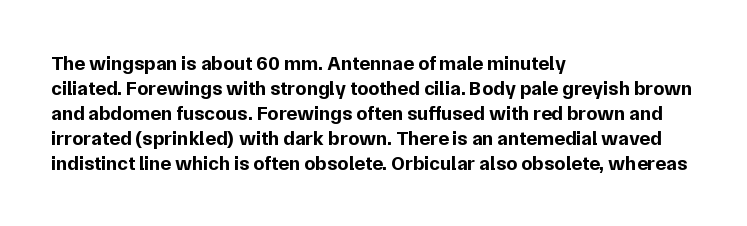
The image shows 20 px bold type, upright; set left-aligned, normal line spacing (1.25x), normal letter spacing, not underlined.
